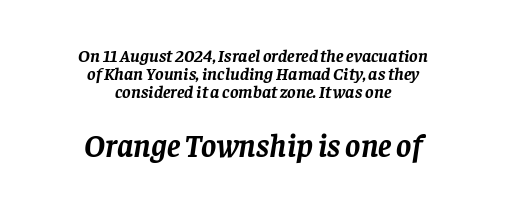
{"serif": "yes", "italic": "yes", "lean": "right", "slant_degrees": 8, "bold": "yes", "weight": "semibold", "width": "normal", "stroke_contrast": "low", "x_height": "large", "monospaced": "no", "underline": "no", "align": "center", "line_spacing": "tight", "line_spacing_ratio": 1.0, "letter_spacing": "normal", "letter_spacing_em": 0.0, "larger_block": "second", "size_ratio": 1.78, "glyph_px": 32}
